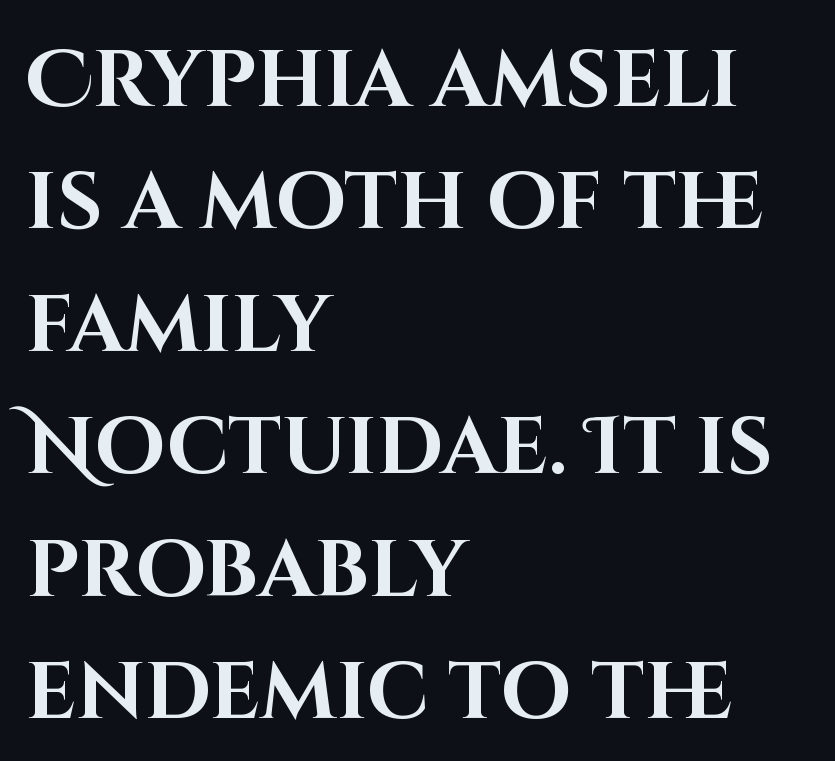
The image shows 80 px bold sans-serif type, upright; set left-aligned, normal line spacing (1.53x), normal letter spacing, not underlined; high stroke contrast and a large x-height.
